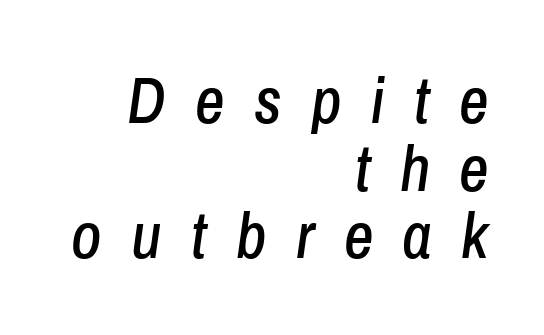
Characters follow at a spacing far wider than the type designer built in. Vertical spacing — tight. Unmarked baselines from the first word to the last. Here the designer chose a conventional face with non-uniform glyph widths. The passage is arranged like a letterhead date or caption credit — flush right.
